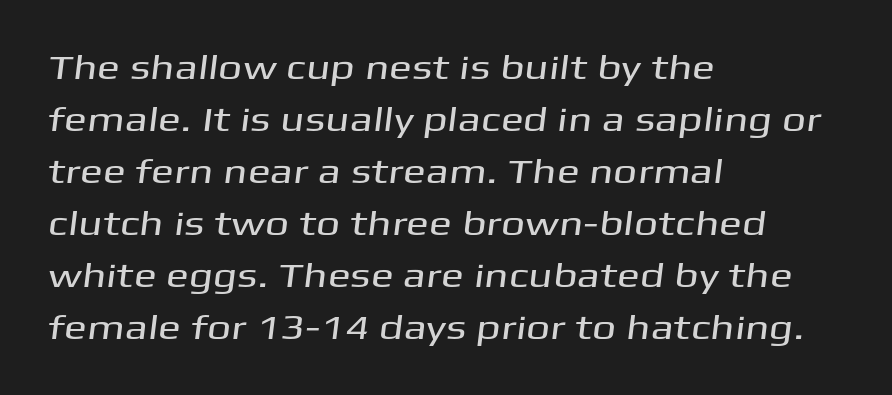
Q: Is the typeface a serif or a sans-serif typeface? A: Sans-serif.
Q: Is the text underlined? A: No.
Q: How is the paragraph aligned? A: Left-aligned.
Q: Is the spacing between letters normal or unusually wide? A: Normal.
Q: Is the spacing between lines tight, normal or loose? A: Normal.
Q: Width (condensed, normal, or wide)? A: Wide.
Q: Stroke contrast? A: Medium.
Q: x-height? A: Medium.
Q: Monospaced? A: No.
